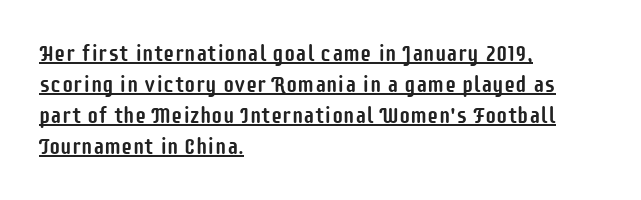
Upright lettering throughout. The rendering uses a moderate line-height, typical for paragraphs. The lines in this sample share a left origin and differ only in where they stop. Look at the tracking — it's just the regular setting, nothing added. Has an underline been added? It has.
